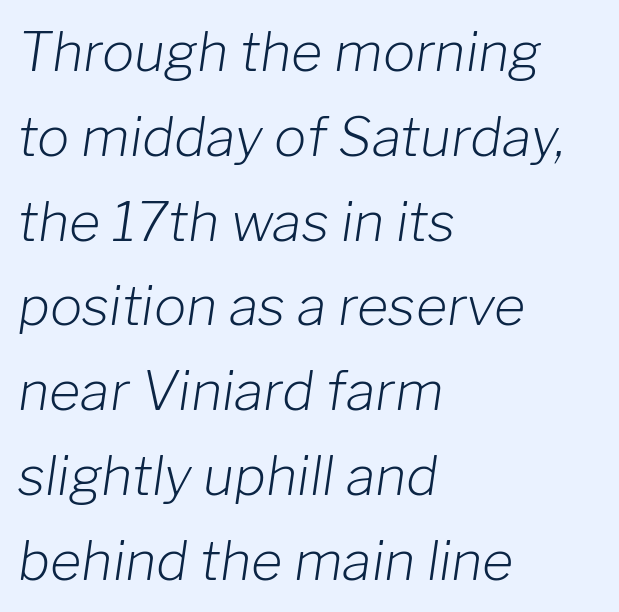
{"italic": "yes", "lean": "right", "slant_degrees": 8, "bold": "no", "weight": "light", "width": "normal", "stroke_contrast": "low", "x_height": "medium", "monospaced": "no", "underline": "no", "align": "left", "line_spacing": "normal", "line_spacing_ratio": 1.57, "letter_spacing": "normal", "letter_spacing_em": 0.0, "glyph_px": 54}
